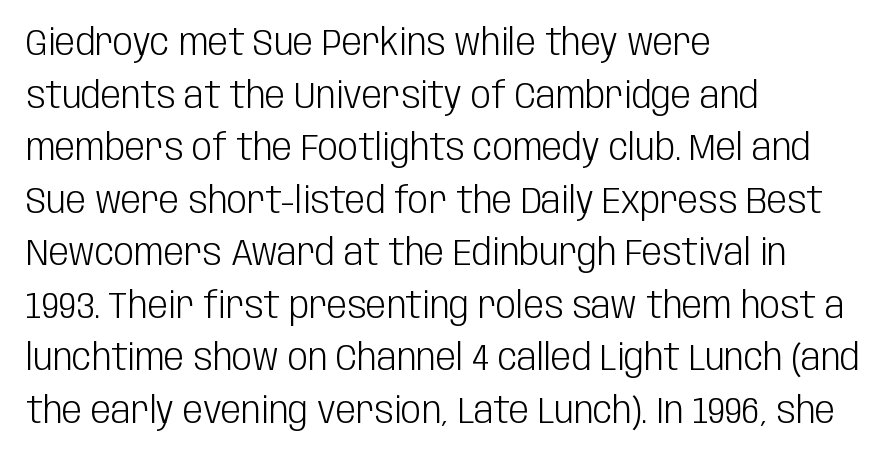
Vertical spacing — default. The face used here is proportionally spaced, like ordinary book or web type. What stands out about the letter spacing? Nothing — it is the standard amount. A typesetter would mark this as roman, not italic.
